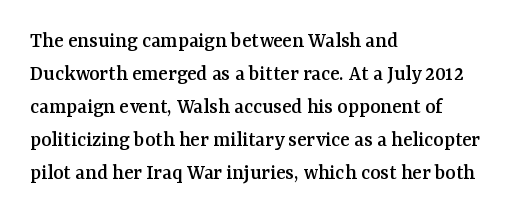
Q: Is the text italic (slanted)? A: No, it is upright.
Q: Is the text underlined? A: No.
Q: How is the paragraph aligned? A: Left-aligned.
Q: Is the spacing between letters normal or unusually wide? A: Normal.
Q: Is the spacing between lines tight, normal or loose? A: Normal.
